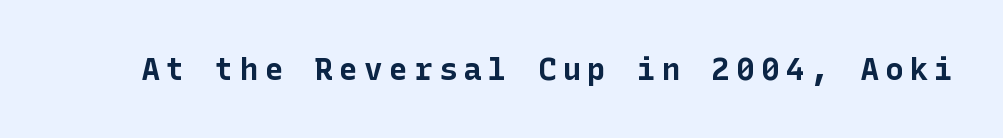
{"serif": "no", "italic": "no", "bold": "yes", "weight": "bold", "width": "normal", "stroke_contrast": "low", "x_height": "medium", "underline": "no", "letter_spacing": "wide", "letter_spacing_em": 0.2, "glyph_px": 31}
